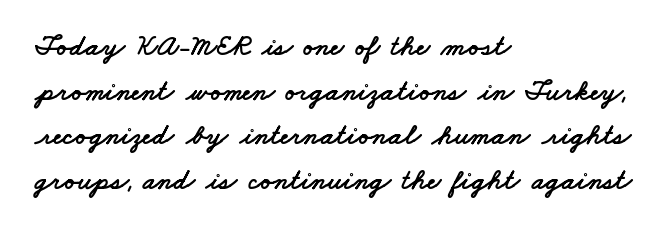
Each letter's strokes conclude bluntly, with no projecting serifs. Think of a printed novel: that variable character pitch is what you see here. The rendering anchors every line to the left-hand side. The face used here is rendered with its standard letterfit. If you measured baseline to baseline, you'd find a middling distance. Descender tails drop into unmarked territory.
